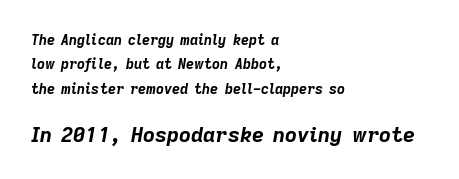
Typeset ragged right — the left edge is the straight one. These lines carry a lot of weight — the face is fully bold. Clear beneath every line of the passage. Inter-character spacing is left at the font's built-in metrics.
